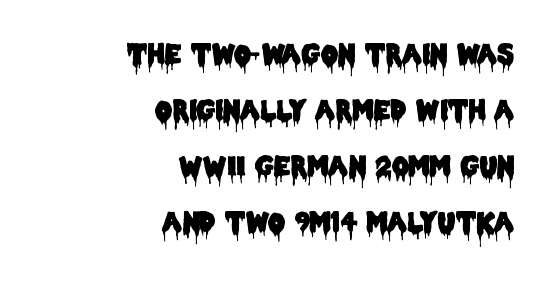
Caption: multi-line text, flush right, ragged left. Posture: straight, roman, zero tilt. Each row of text sits above clean, open space. This sample uses plain, unmodified letter spacing. These lines stand farther apart than default settings would place them.
